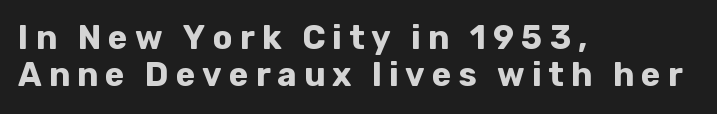
The image shows 33 px bold sans-serif type, upright; set left-aligned, tight line spacing (1.13x), unusually wide letter spacing (+0.21 em), not underlined; low stroke contrast and a medium x-height.
